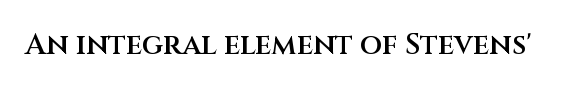
{"serif": "no", "italic": "no", "bold": "semi", "weight": "semibold", "width": "normal", "stroke_contrast": "medium", "x_height": "large", "monospaced": "no", "underline": "no", "letter_spacing": "normal", "letter_spacing_em": 0.0, "glyph_px": 29}
